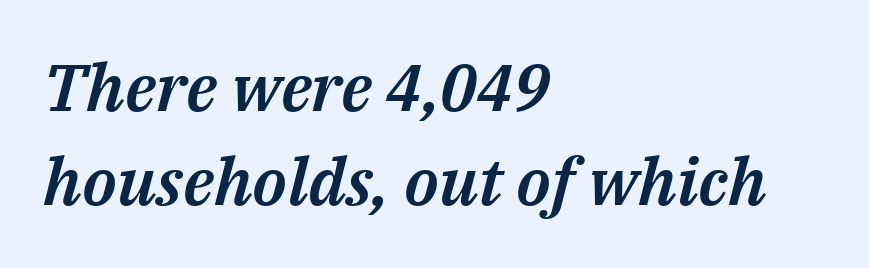
The image shows 66 px text type, italic (leaning right); set left-aligned, normal line spacing (1.43x), normal letter spacing, not underlined; medium stroke contrast and a medium x-height.
